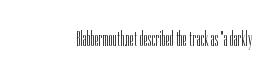
The passage shown is not underscored anywhere. The font's upright variant was chosen for this text. Stems here are at most as thick as an everyday book face. Observe the ordinary spacing: letters are neighbours, not strangers.
